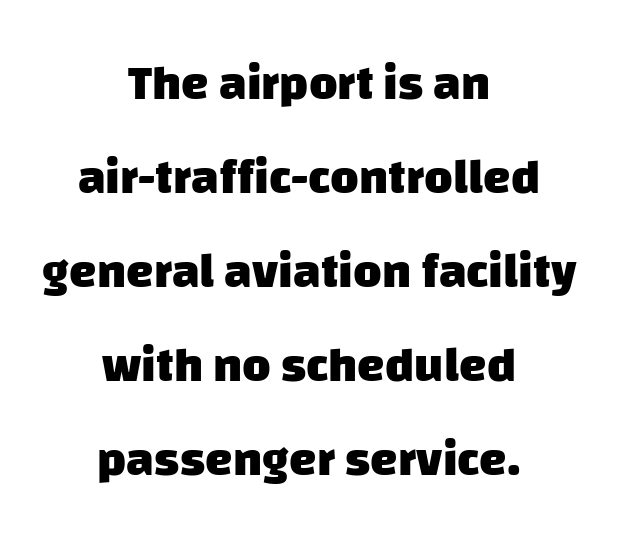
Compared with an ordinary text face, these strokes are far heavier — a full bold. Compared with typical paragraphs, the rows here are farther apart. Has an underline been added? It has not. The passage shown is typed in a proportional face where columns would drift. A sans-serif font was chosen for this passage. These lines stack symmetrically, like a column narrowing and widening about its center.
